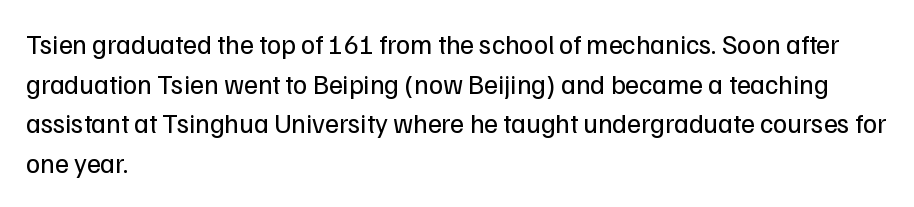
Notice how descenders clear the ascenders below comfortably — that's standard leading. Inter-character spacing is left at the font's built-in metrics. Bare-footed words on every line. The strokes are not fattened; the text isn't bold. A student would call this left alignment; a typographer would say flush left, rag right.
